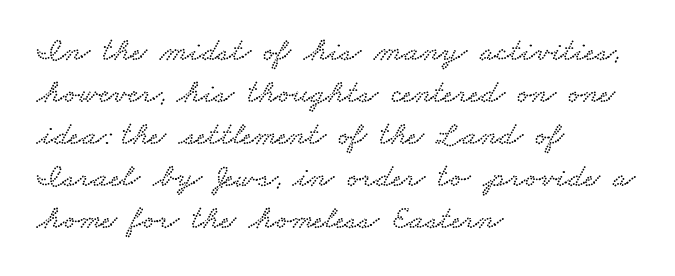
Q: Is the typeface a serif or a sans-serif typeface? A: Serif.
Q: Is the text underlined? A: No.
Q: How is the paragraph aligned? A: Left-aligned.
Q: Is the spacing between letters normal or unusually wide? A: Normal.
Q: Is the spacing between lines tight, normal or loose? A: Normal.
Q: Width (condensed, normal, or wide)? A: Wide.
Q: Stroke contrast? A: Low.
Q: x-height? A: Small.
Q: Monospaced? A: No.
